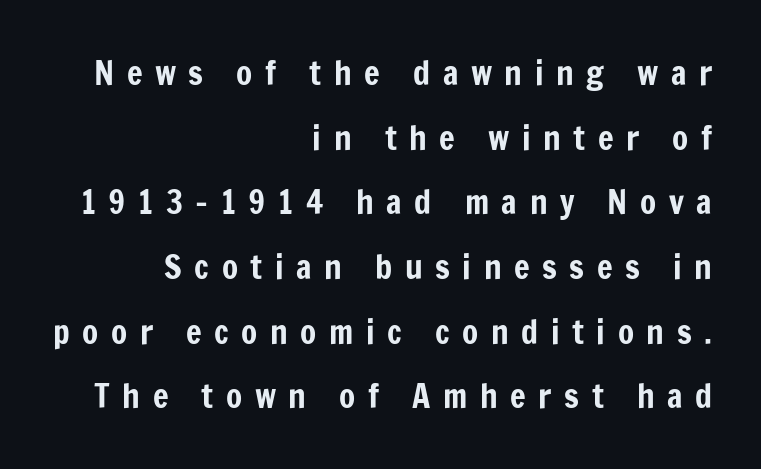
Q: Is the text italic (slanted)? A: No, it is upright.
Q: Is the typeface a serif or a sans-serif typeface? A: Sans-serif.
Q: Is the text underlined? A: No.
Q: How is the paragraph aligned? A: Right-aligned.
Q: Is the spacing between letters normal or unusually wide? A: Unusually wide.
Q: Is the spacing between lines tight, normal or loose? A: Loose.
Q: Width (condensed, normal, or wide)? A: Condensed.
Q: Stroke contrast? A: Low.
Q: x-height? A: Medium.
Q: Monospaced? A: No.
